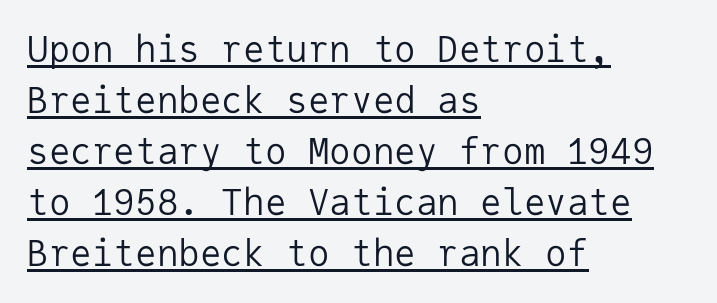
Q: Is the text bold? A: No.
Q: Is the text italic (slanted)? A: No, it is upright.
Q: Is the typeface a serif or a sans-serif typeface? A: Sans-serif.
Q: Is the text underlined? A: Yes.
Q: How is the paragraph aligned? A: Left-aligned.
Q: Is the spacing between letters normal or unusually wide? A: Normal.
Q: Is the spacing between lines tight, normal or loose? A: Normal.
Q: Width (condensed, normal, or wide)? A: Normal.
Q: Stroke contrast? A: Low.
Q: x-height? A: Medium.
Q: Monospaced? A: Yes.
